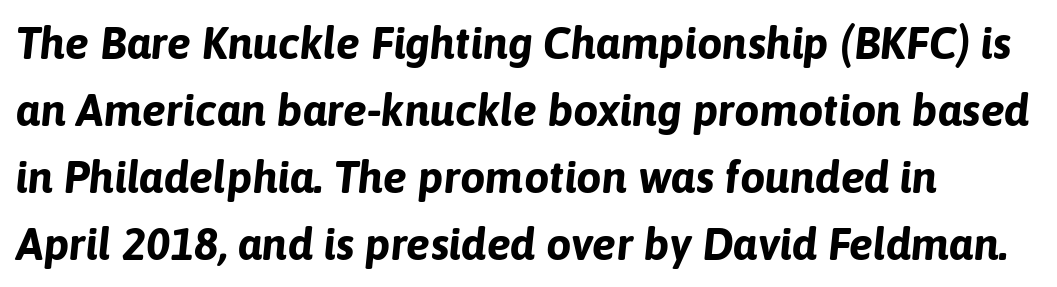
The image shows 45 px bold type, italic (leaning right); set left-aligned, normal line spacing (1.49x), normal letter spacing, not underlined; low stroke contrast and a medium x-height.
